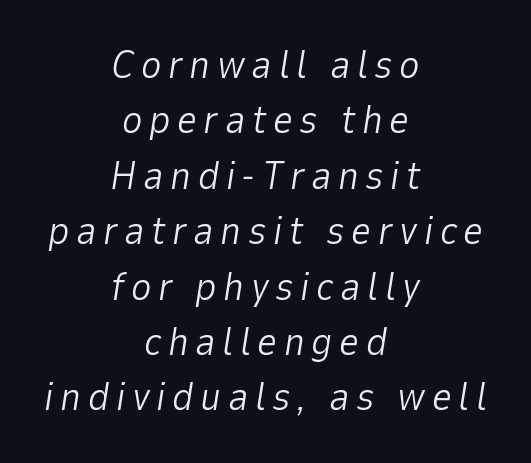
Q: Is the text bold? A: No.
Q: Is the text italic (slanted)? A: Yes, it leans right by about 9 degrees.
Q: Is the text underlined? A: No.
Q: How is the paragraph aligned? A: Centered.
Q: Is the spacing between lines tight, normal or loose? A: Normal.
Q: Width (condensed, normal, or wide)? A: Normal.
Q: Stroke contrast? A: Low.
Q: x-height? A: Medium.
Q: Monospaced? A: No.
